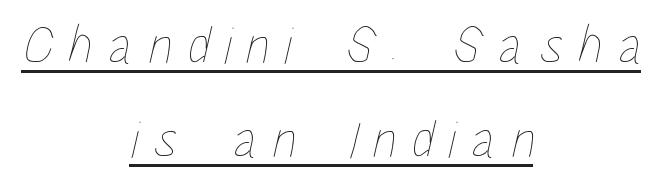
{"bold": "no", "weight": "thin", "width": "condensed", "stroke_contrast": "low", "x_height": "large", "monospaced": "no", "underline": "yes", "align": "center", "line_spacing_ratio": 1.78, "letter_spacing": "wide", "letter_spacing_em": 0.29, "glyph_px": 53}
